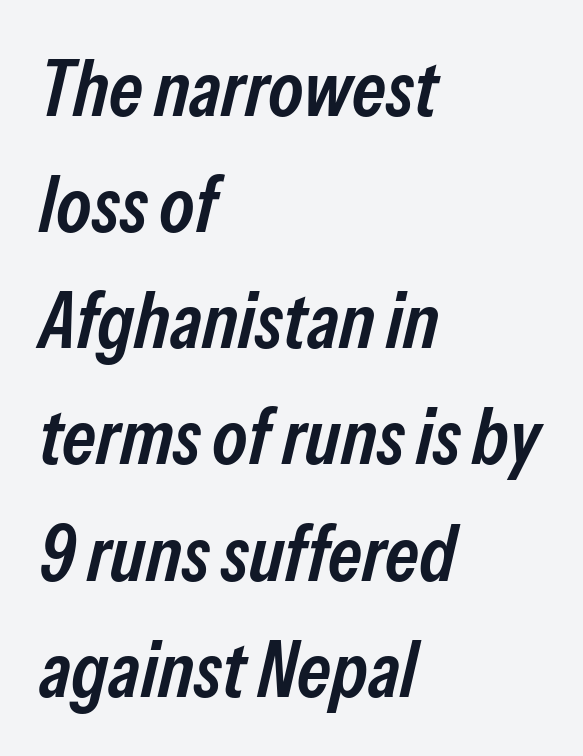
This rendering features lettering with no underline. Left-aligned paragraph, ragged on the right. Set as a demibold, roughly 600 on the weight scale. Honestly, the letter spacing is just normal — you wouldn't notice it. One glance says typical: line gaps are just what's usual. Each letter keeps its own natural width here, so spacing adapts to shape.
